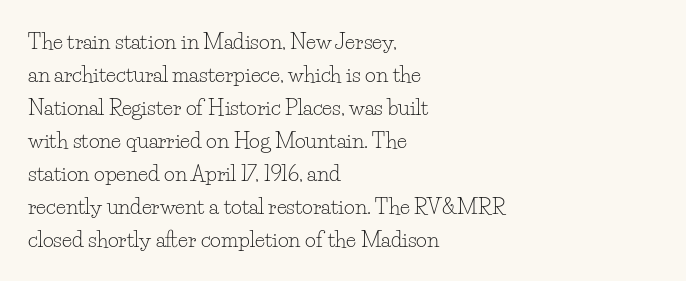
Q: Is the text bold? A: No.
Q: Is the text italic (slanted)? A: No, it is upright.
Q: Is the text underlined? A: No.
Q: How is the paragraph aligned? A: Left-aligned.
Q: Is the spacing between letters normal or unusually wide? A: Normal.
Q: Is the spacing between lines tight, normal or loose? A: Normal.
